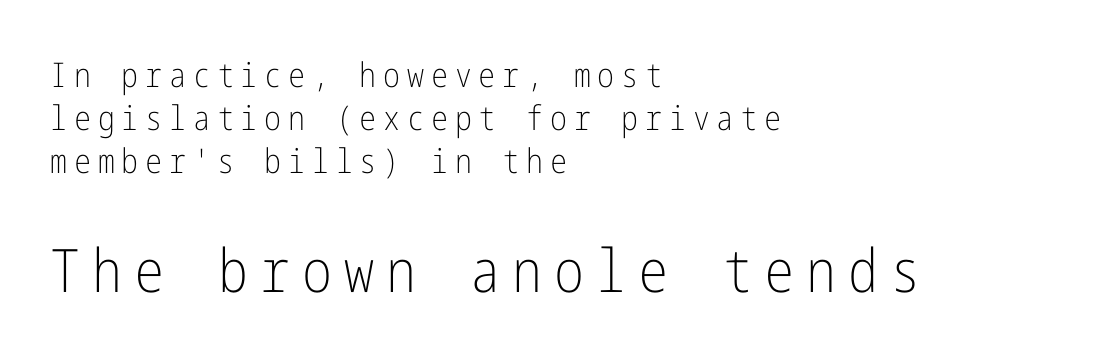
The image shows 60 px light, condensed sans-serif type, upright; set left-aligned, normal line spacing (1.26x), unusually wide letter spacing (+0.2 em), not underlined; the second (bottom) block is 1.76x larger; low stroke contrast and a medium x-height.
